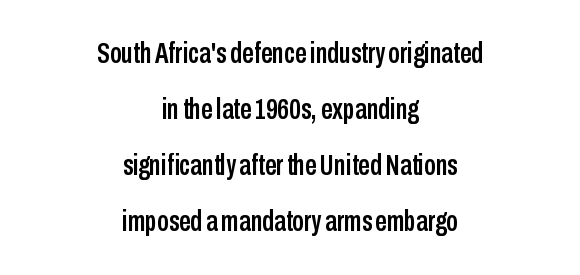
{"serif": "no", "italic": "no", "width": "condensed", "stroke_contrast": "low", "x_height": "medium", "monospaced": "no", "underline": "no", "align": "center", "line_spacing": "loose", "line_spacing_ratio": 1.93, "letter_spacing": "normal", "letter_spacing_em": 0.0, "glyph_px": 29}
